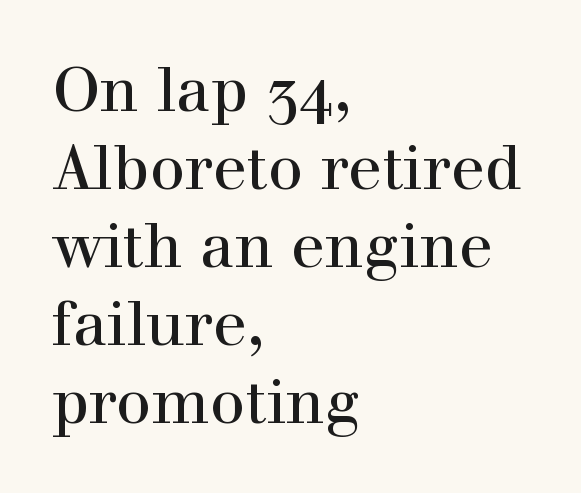
The rendering anchors every line to the left-hand side. Glance below the letters and you will spot only blank space. The font's upright variant was chosen for this text. This sample has the flowing, uneven cadence of proportional lettering. Normally led — the rows are evenly, conventionally spaced.
